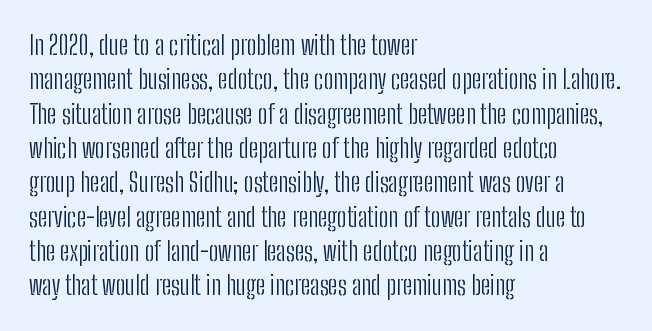
{"italic": "no", "bold": "no", "underline": "no", "align": "left", "line_spacing": "normal", "line_spacing_ratio": 1.32, "letter_spacing": "normal", "letter_spacing_em": 0.0, "glyph_px": 26}
